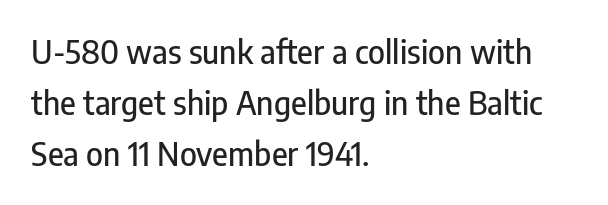
Each new line begins a customary step beneath the previous one. Spacing between characters is what you'd get straight out of the box. If you drew a line through each stem, it would be perfectly vertical. This rendering features lettering with no underline. What kind of face is this? One without serifs — a sans.
